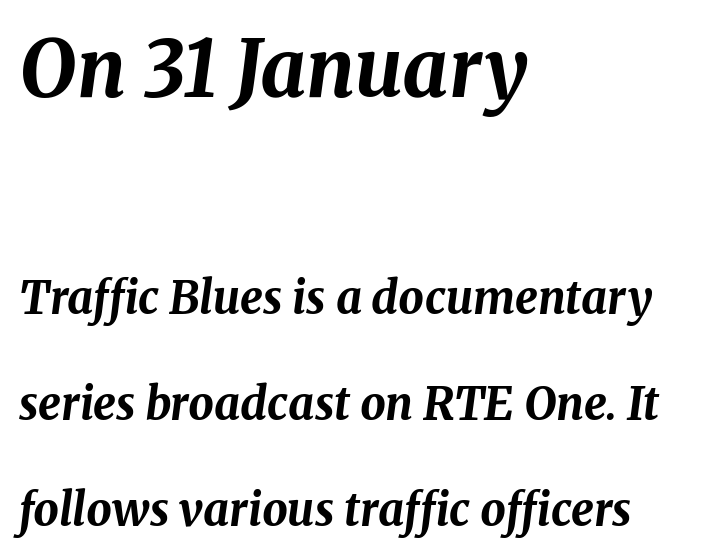
The image shows 79 px bold type, italic (leaning right); set left-aligned, loose line spacing (2.36x), normal letter spacing, not underlined; the first (top) block is 1.76x larger; medium stroke contrast and a medium x-height.
